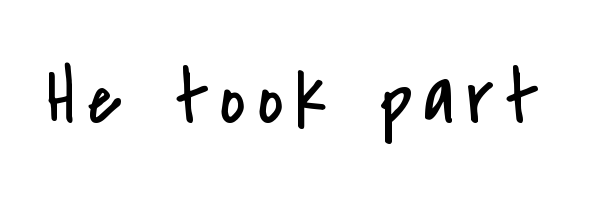
The image shows 78 px regular-weight, condensed sans-serif type, upright; set not underlined; low stroke contrast and a small x-height.
